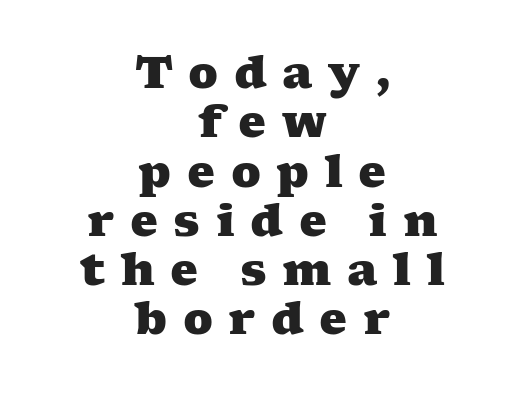
Q: Is the text bold? A: Yes.
Q: Is the typeface a serif or a sans-serif typeface? A: Serif.
Q: Is the text underlined? A: No.
Q: How is the paragraph aligned? A: Centered.
Q: Is the spacing between letters normal or unusually wide? A: Unusually wide.
Q: Is the spacing between lines tight, normal or loose? A: Tight.
Q: Width (condensed, normal, or wide)? A: Wide.
Q: Stroke contrast? A: Medium.
Q: x-height? A: Medium.
Q: Monospaced? A: No.
